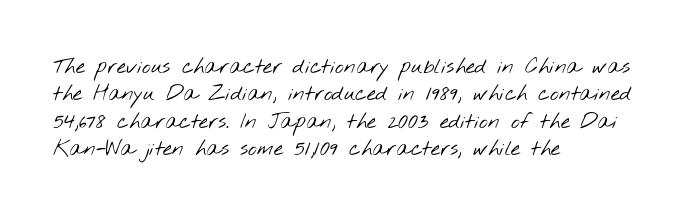
The image shows 21 px text type; set left-aligned, normal line spacing (1.3x), normal letter spacing, not underlined.
